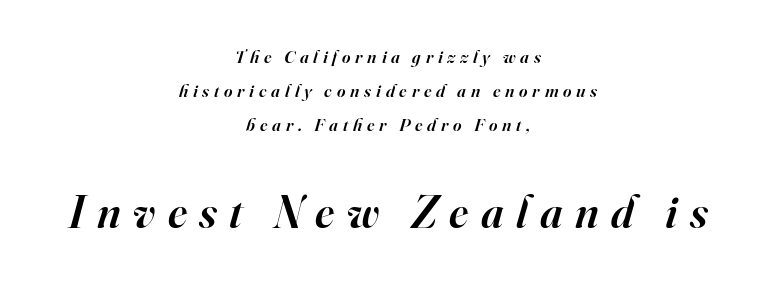
Q: Is the text bold? A: Semi-bold.
Q: Is the text italic (slanted)? A: Yes, it leans right by about 16 degrees.
Q: Is the typeface a serif or a sans-serif typeface? A: Serif.
Q: Is the text underlined? A: No.
Q: How is the paragraph aligned? A: Centered.
Q: Is the spacing between letters normal or unusually wide? A: Unusually wide.
Q: Which block of text is set in a larger size, the first (top) or the second (bottom)? A: The second (bottom) one.
Q: Width (condensed, normal, or wide)? A: Normal.
Q: Stroke contrast? A: High.
Q: x-height? A: Small.
Q: Monospaced? A: No.
